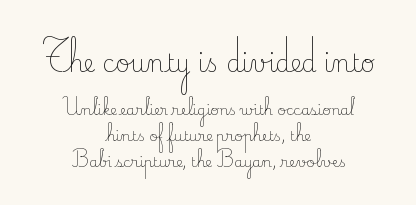
The image shows 24 px text type, upright; set centered, line spacing 1.84x, normal letter spacing, not underlined; the first (top) block is 1.71x larger.
